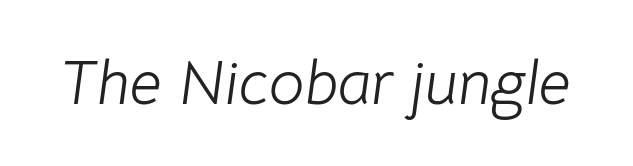
Q: Is the text bold? A: No.
Q: Is the text italic (slanted)? A: Yes, it leans right by about 8 degrees.
Q: Is the text underlined? A: No.
Q: Is the spacing between letters normal or unusually wide? A: Normal.
Q: Width (condensed, normal, or wide)? A: Normal.
Q: Stroke contrast? A: Low.
Q: x-height? A: Medium.
Q: Monospaced? A: No.
